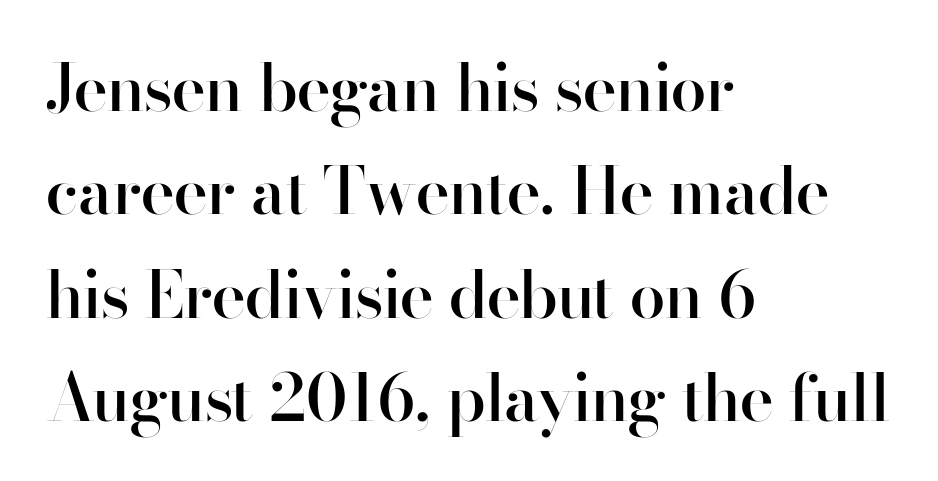
Q: Is the text bold? A: Semi-bold.
Q: Is the text italic (slanted)? A: No, it is upright.
Q: Is the typeface a serif or a sans-serif typeface? A: Sans-serif.
Q: Is the text underlined? A: No.
Q: How is the paragraph aligned? A: Left-aligned.
Q: Is the spacing between letters normal or unusually wide? A: Normal.
Q: Is the spacing between lines tight, normal or loose? A: Normal.
Q: Width (condensed, normal, or wide)? A: Normal.
Q: Stroke contrast? A: High.
Q: x-height? A: Small.
Q: Monospaced? A: No.
